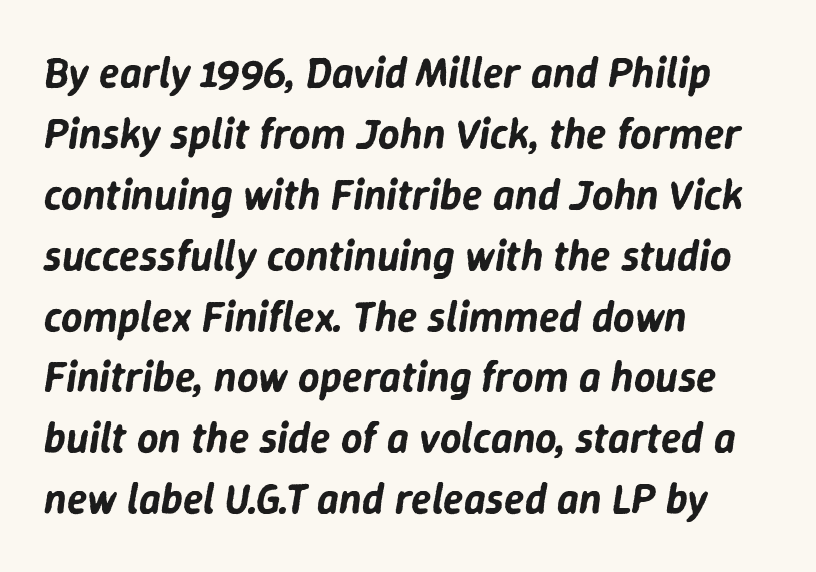
The image shows 42 px text type, italic (leaning right); set left-aligned, normal line spacing (1.45x), normal letter spacing, not underlined; low stroke contrast and a medium x-height.
